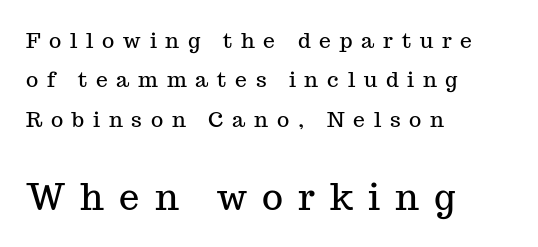
In terms of letterform style, serifs are clearly present. A student would call this left alignment; a typographer would say flush left, rag right. Loose tracking; the words dissolve into strings of separated letters. Each row of text sits above clean, open space. Type size steps up from the first block to the second. A typesetter would mark this as roman, not italic.
